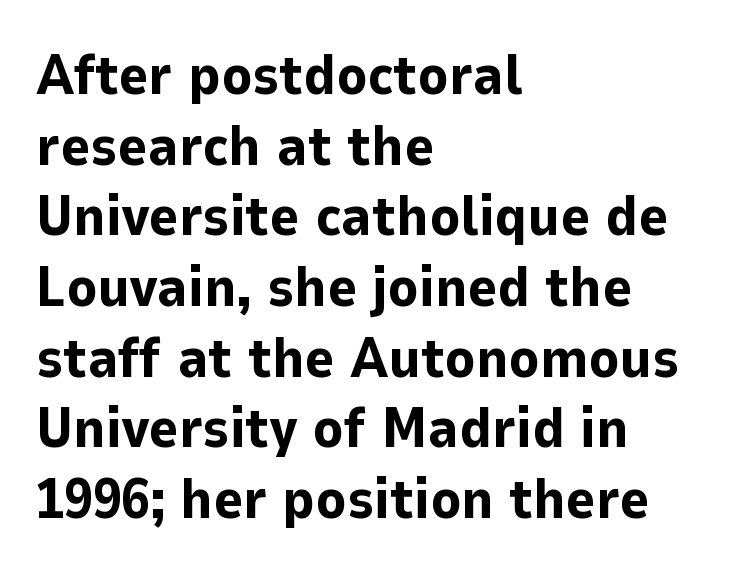
Q: Is the text bold? A: Yes.
Q: Is the text italic (slanted)? A: No, it is upright.
Q: Is the typeface a serif or a sans-serif typeface? A: Sans-serif.
Q: Is the text underlined? A: No.
Q: How is the paragraph aligned? A: Left-aligned.
Q: Is the spacing between letters normal or unusually wide? A: Normal.
Q: Width (condensed, normal, or wide)? A: Normal.
Q: Stroke contrast? A: Low.
Q: x-height? A: Medium.
Q: Monospaced? A: No.
